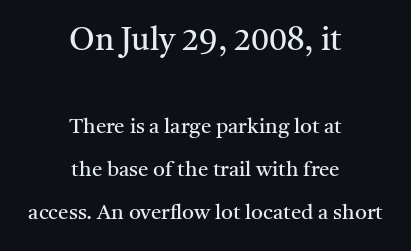
{"serif": "yes", "italic": "no", "bold": "no", "weight": "regular", "width": "normal", "stroke_contrast": "medium", "x_height": "medium", "monospaced": "no", "underline": "no", "align": "center", "line_spacing": "loose", "line_spacing_ratio": 2.06, "letter_spacing": "normal", "letter_spacing_em": 0.0, "larger_block": "first", "size_ratio": 1.52, "glyph_px": 32}
